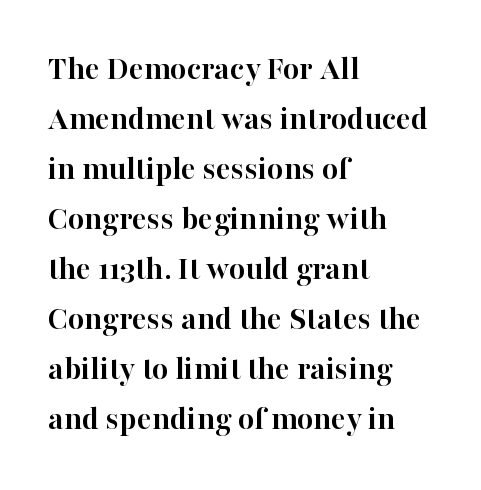
Unlike a clean sans, this face finishes its strokes with serifs. Is there much room between lines? A standard amount, neither cramped nor airy. Posture: upright roman. Anything drawn beneath the words? Only blank space. Varying glyph widths throughout — classic text-font behaviour. Heavy, bold letterforms.
